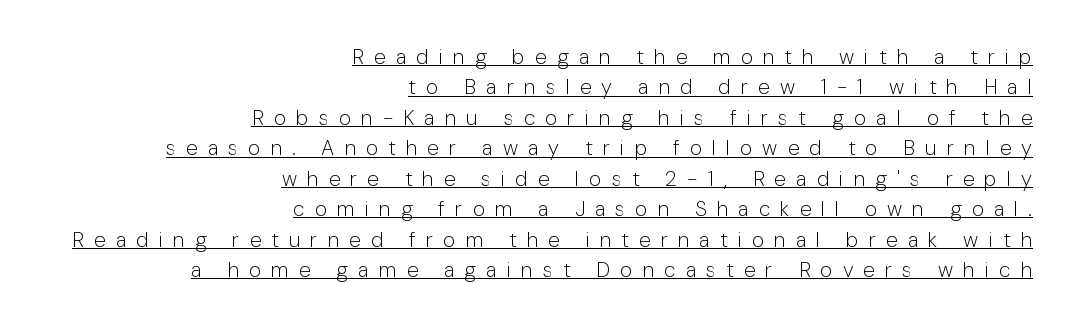
Q: Is the text bold? A: No.
Q: Is the text italic (slanted)? A: No, it is upright.
Q: Is the text underlined? A: Yes.
Q: How is the paragraph aligned? A: Right-aligned.
Q: Is the spacing between letters normal or unusually wide? A: Unusually wide.
Q: Is the spacing between lines tight, normal or loose? A: Normal.
